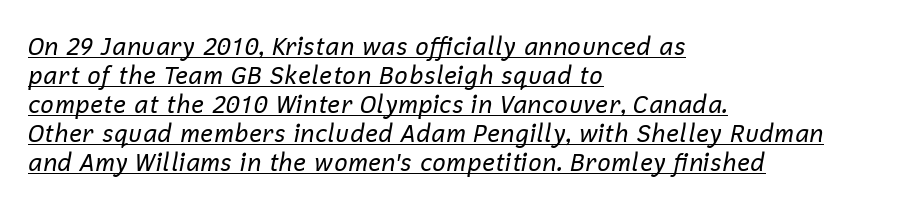
Q: Is the text bold? A: No.
Q: Is the text italic (slanted)? A: Yes, it leans right by about 12 degrees.
Q: Is the text underlined? A: Yes.
Q: How is the paragraph aligned? A: Left-aligned.
Q: Is the spacing between letters normal or unusually wide? A: Normal.
